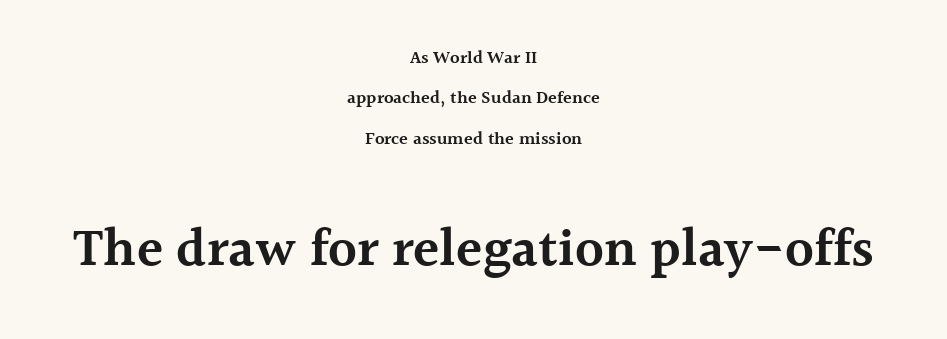
{"serif": "yes", "italic": "no", "bold": "semi", "weight": "semibold", "width": "normal", "x_height": "medium", "monospaced": "no", "underline": "no", "align": "center", "line_spacing": "loose", "line_spacing_ratio": 2.25, "letter_spacing": "normal", "letter_spacing_em": 0.0, "larger_block": "second", "size_ratio": 3.0, "glyph_px": 54}
